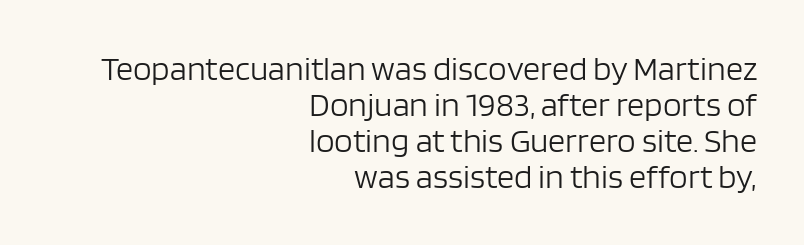
Q: Is the text bold? A: No.
Q: Is the text italic (slanted)? A: No, it is upright.
Q: Is the typeface a serif or a sans-serif typeface? A: Sans-serif.
Q: Is the text underlined? A: No.
Q: How is the paragraph aligned? A: Right-aligned.
Q: Is the spacing between letters normal or unusually wide? A: Normal.
Q: Is the spacing between lines tight, normal or loose? A: Tight.
Q: Width (condensed, normal, or wide)? A: Normal.
Q: Stroke contrast? A: Low.
Q: x-height? A: Large.
Q: Monospaced? A: No.
